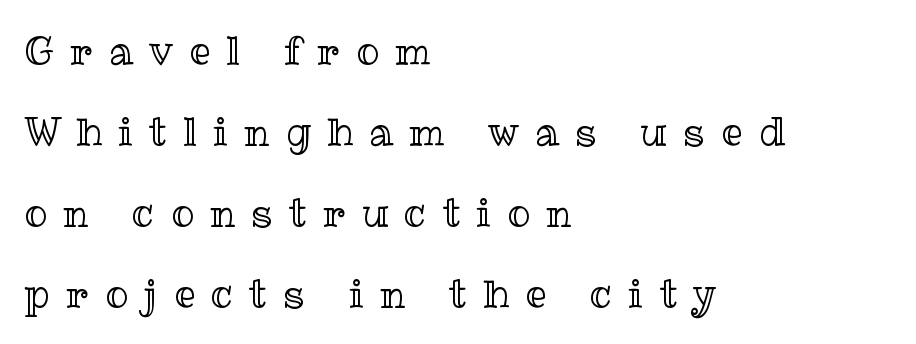
Q: Is the text italic (slanted)? A: No, it is upright.
Q: Is the text underlined? A: No.
Q: How is the paragraph aligned? A: Left-aligned.
Q: Is the spacing between letters normal or unusually wide? A: Unusually wide.
Q: Is the spacing between lines tight, normal or loose? A: Loose.
Q: Width (condensed, normal, or wide)? A: Normal.
Q: x-height? A: Medium.
Q: Monospaced? A: No.
